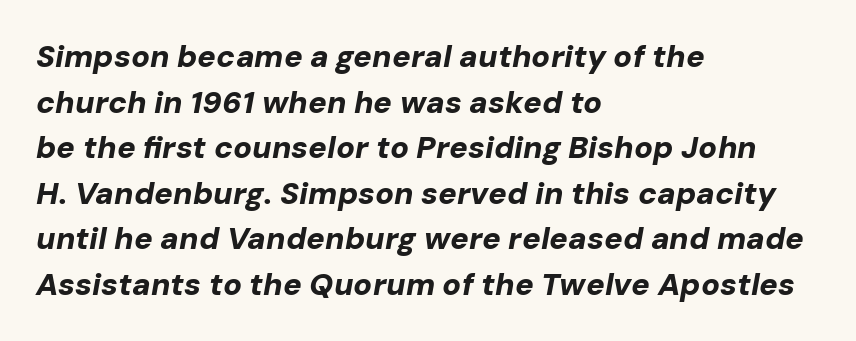
Q: Is the text bold? A: Yes.
Q: Is the text italic (slanted)? A: Yes, it leans right by about 10 degrees.
Q: Is the text underlined? A: No.
Q: How is the paragraph aligned? A: Left-aligned.
Q: Is the spacing between letters normal or unusually wide? A: Normal.
Q: Is the spacing between lines tight, normal or loose? A: Normal.
Q: Width (condensed, normal, or wide)? A: Normal.
Q: Stroke contrast? A: Low.
Q: x-height? A: Medium.
Q: Monospaced? A: No.
